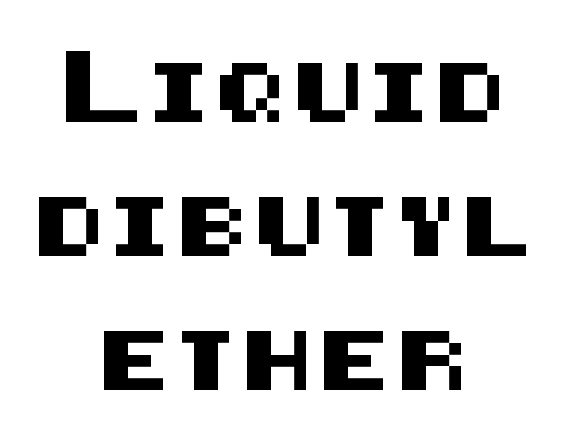
Q: Is the text italic (slanted)? A: No, it is upright.
Q: Is the typeface a serif or a sans-serif typeface? A: Sans-serif.
Q: Is the text underlined? A: No.
Q: How is the paragraph aligned? A: Centered.
Q: Is the spacing between lines tight, normal or loose? A: Loose.
Q: Width (condensed, normal, or wide)? A: Normal.
Q: Stroke contrast? A: Medium.
Q: x-height? A: Large.
